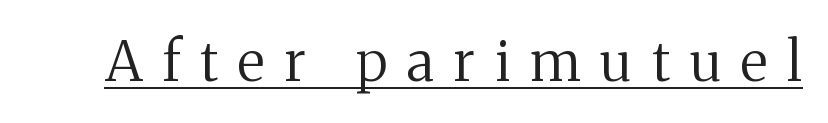
The image shows 55 px regular-weight serif type, upright; set unusually wide letter spacing (+0.36 em), underlined; medium stroke contrast and a medium x-height.
